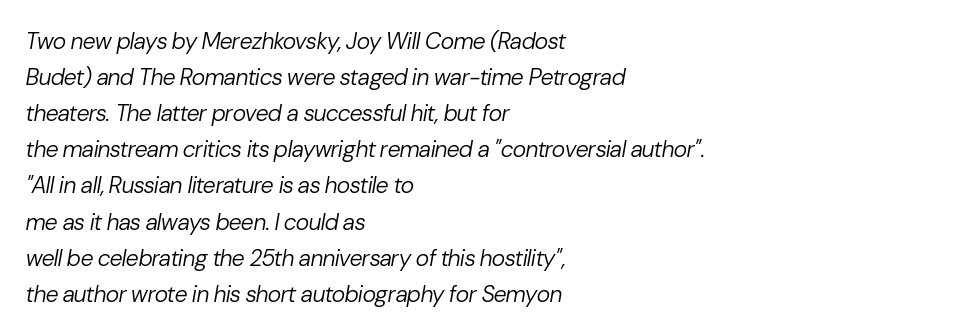
Q: Is the text bold? A: No.
Q: Is the text italic (slanted)? A: Yes, it leans right by about 10 degrees.
Q: Is the text underlined? A: No.
Q: How is the paragraph aligned? A: Left-aligned.
Q: Is the spacing between letters normal or unusually wide? A: Normal.
Q: Is the spacing between lines tight, normal or loose? A: Normal.
